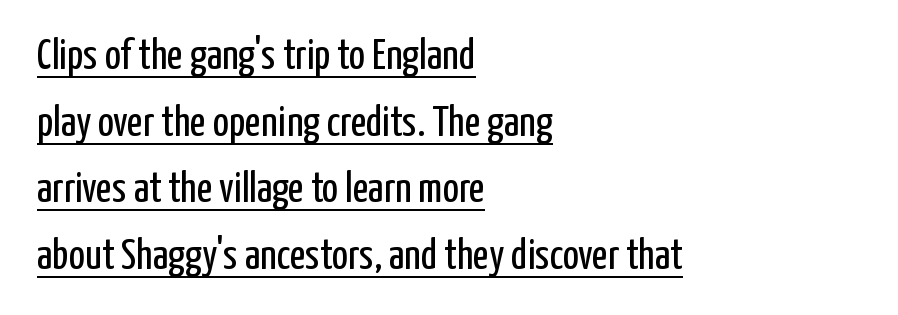
One glance says typical: line gaps are just what's usual. The setting favours the left margin, as ordinary paragraphs usually do. The typesetting does not lean heavy: it is not bold. Classification — sans serif. The rendering uses natural spacing where letterforms have individual widths.
